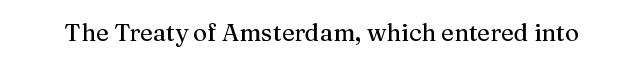
Q: Is the text italic (slanted)? A: No, it is upright.
Q: Is the text underlined? A: No.
Q: Is the spacing between letters normal or unusually wide? A: Normal.
